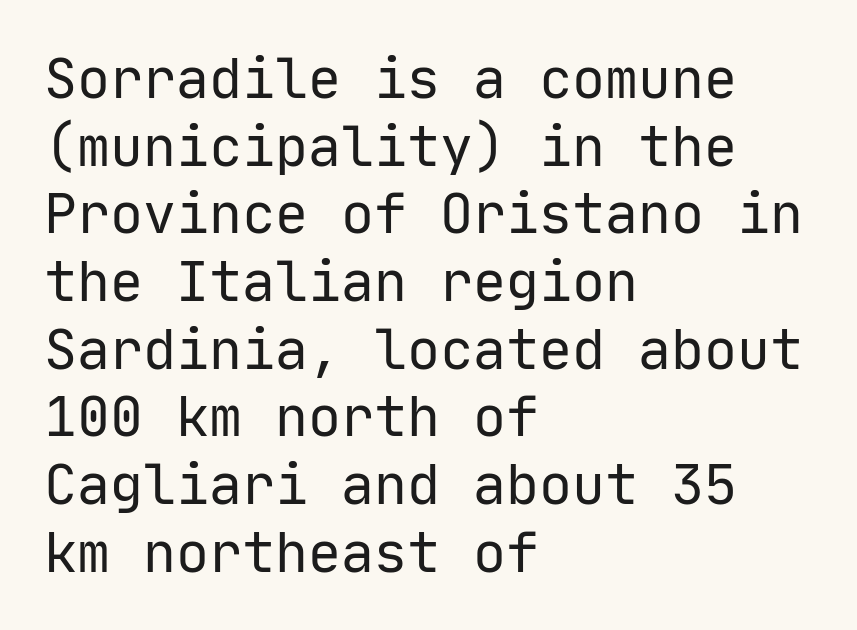
Q: Is the text bold? A: No.
Q: Is the text italic (slanted)? A: No, it is upright.
Q: Is the typeface a serif or a sans-serif typeface? A: Sans-serif.
Q: Is the text underlined? A: No.
Q: How is the paragraph aligned? A: Left-aligned.
Q: Is the spacing between letters normal or unusually wide? A: Normal.
Q: Width (condensed, normal, or wide)? A: Normal.
Q: Stroke contrast? A: Low.
Q: x-height? A: Medium.
Q: Monospaced? A: Yes.
